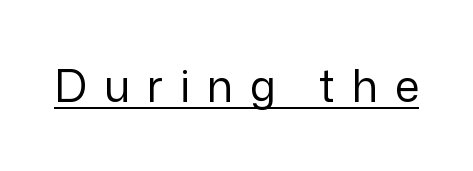
The image shows 44 px regular-weight sans-serif type, upright; set unusually wide letter spacing (+0.38 em), underlined; low stroke contrast and a medium x-height.
